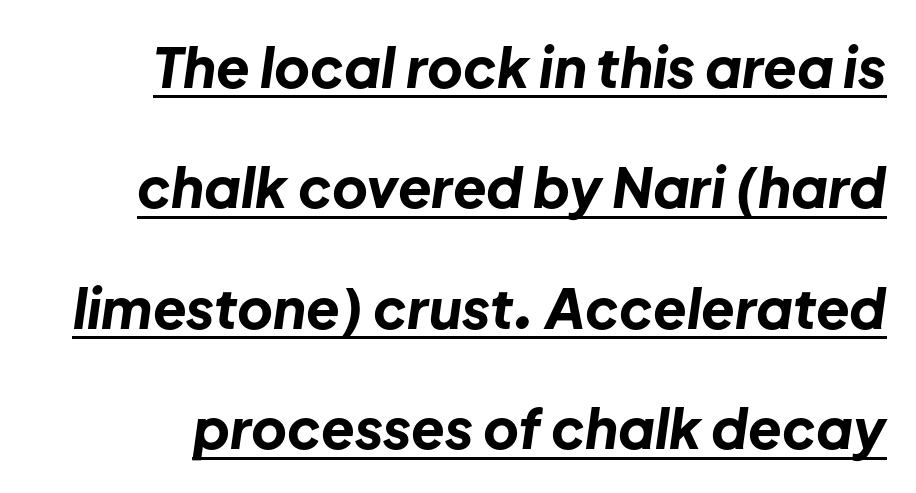
{"italic": "yes", "lean": "right", "slant_degrees": 8, "bold": "yes", "weight": "bold", "width": "normal", "stroke_contrast": "low", "x_height": "medium", "monospaced": "no", "underline": "yes", "line_spacing": "loose", "line_spacing_ratio": 2.19, "letter_spacing": "normal", "letter_spacing_em": 0.0, "glyph_px": 55}
